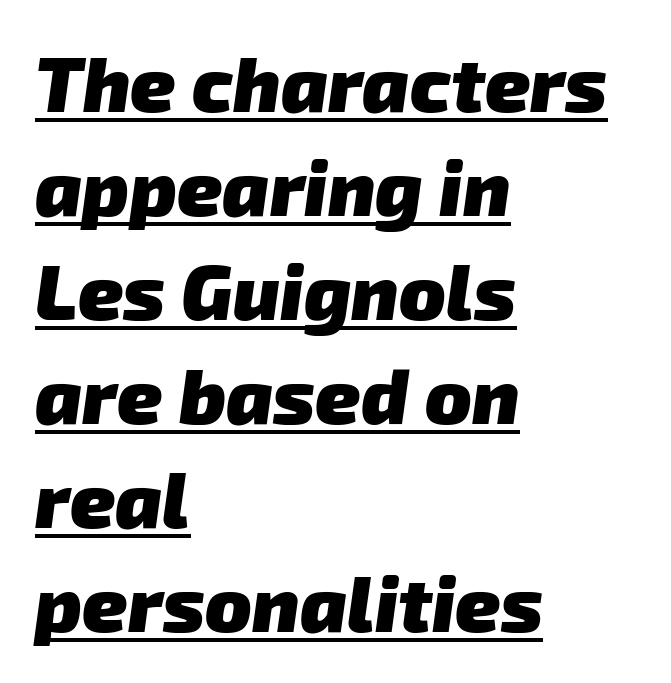
{"serif": "no", "bold": "yes", "weight": "heavy", "width": "normal", "stroke_contrast": "low", "x_height": "medium", "monospaced": "no", "underline": "yes", "align": "left", "line_spacing": "normal", "line_spacing_ratio": 1.35, "letter_spacing": "normal", "letter_spacing_em": 0.0, "glyph_px": 77}
